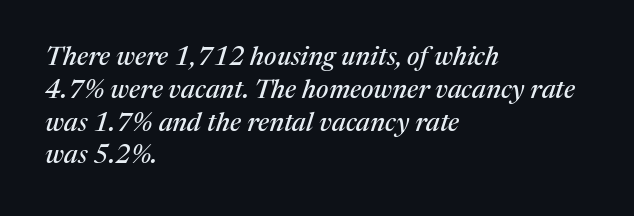
{"italic": "yes", "lean": "right", "slant_degrees": 17, "underline": "no", "align": "left", "line_spacing": "normal", "line_spacing_ratio": 1.26, "letter_spacing": "normal", "letter_spacing_em": 0.0, "glyph_px": 26}
